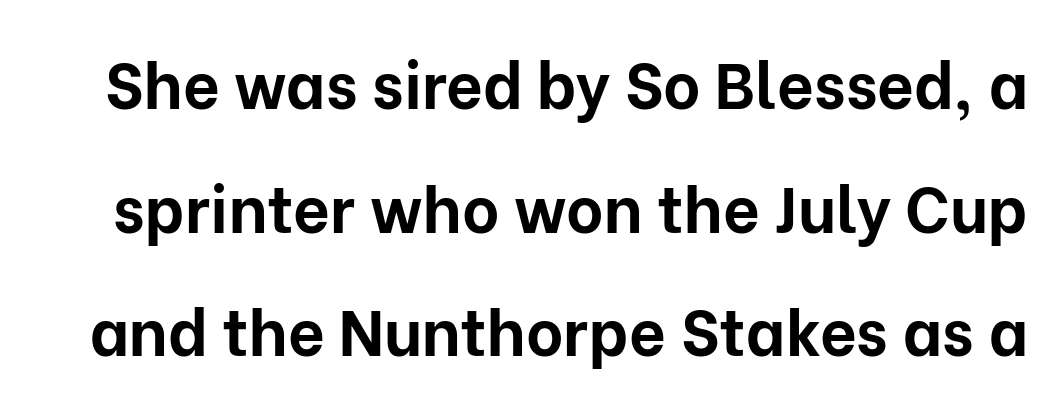
Q: Is the text bold? A: Yes.
Q: Is the text italic (slanted)? A: No, it is upright.
Q: Is the typeface a serif or a sans-serif typeface? A: Sans-serif.
Q: Is the text underlined? A: No.
Q: Is the spacing between letters normal or unusually wide? A: Normal.
Q: Is the spacing between lines tight, normal or loose? A: Loose.
Q: Width (condensed, normal, or wide)? A: Normal.
Q: Stroke contrast? A: Low.
Q: x-height? A: Medium.
Q: Monospaced? A: No.
